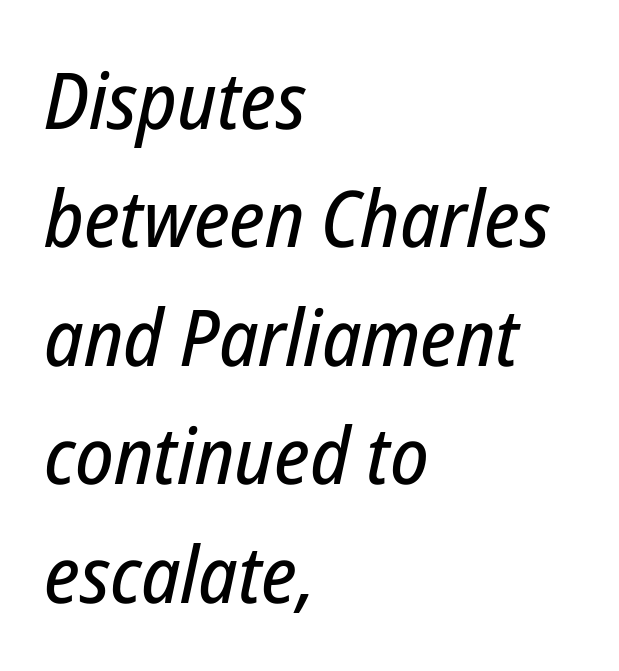
Q: Is the text italic (slanted)? A: Yes, it leans right by about 12 degrees.
Q: Is the text underlined? A: No.
Q: How is the paragraph aligned? A: Left-aligned.
Q: Is the spacing between letters normal or unusually wide? A: Normal.
Q: Is the spacing between lines tight, normal or loose? A: Normal.
Q: Width (condensed, normal, or wide)? A: Condensed.
Q: Stroke contrast? A: Low.
Q: x-height? A: Medium.
Q: Monospaced? A: No.
